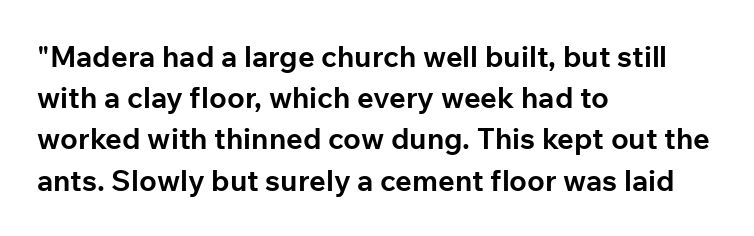
Reading down the block, your eye returns to a fixed left position each line. Evenly set lines give the paragraph a standard silhouette. The typography opts for an upright posture over an oblique one. Nothing unusual about the tracking: characters are spaced as the font intends. Rule under the text: the space is simply empty.
